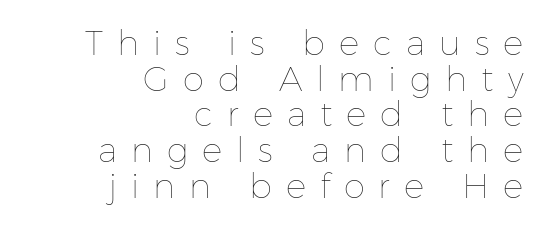
The image shows 34 px thin type, upright; set right-aligned, tight line spacing (1.05x), unusually wide letter spacing (+0.41 em), not underlined; low stroke contrast and a medium x-height.
